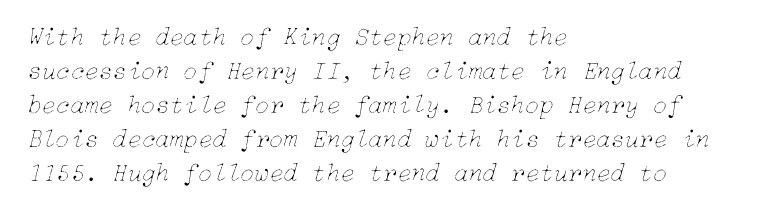
Left-aligned paragraph, ragged on the right. Nothing heavy about these letters — not bold at all. Looking at the ascenders, they clearly lean. Line spacing here is normal. The tracking reads as untouched default to a designer's eye. Descenders hang freely into open space.
